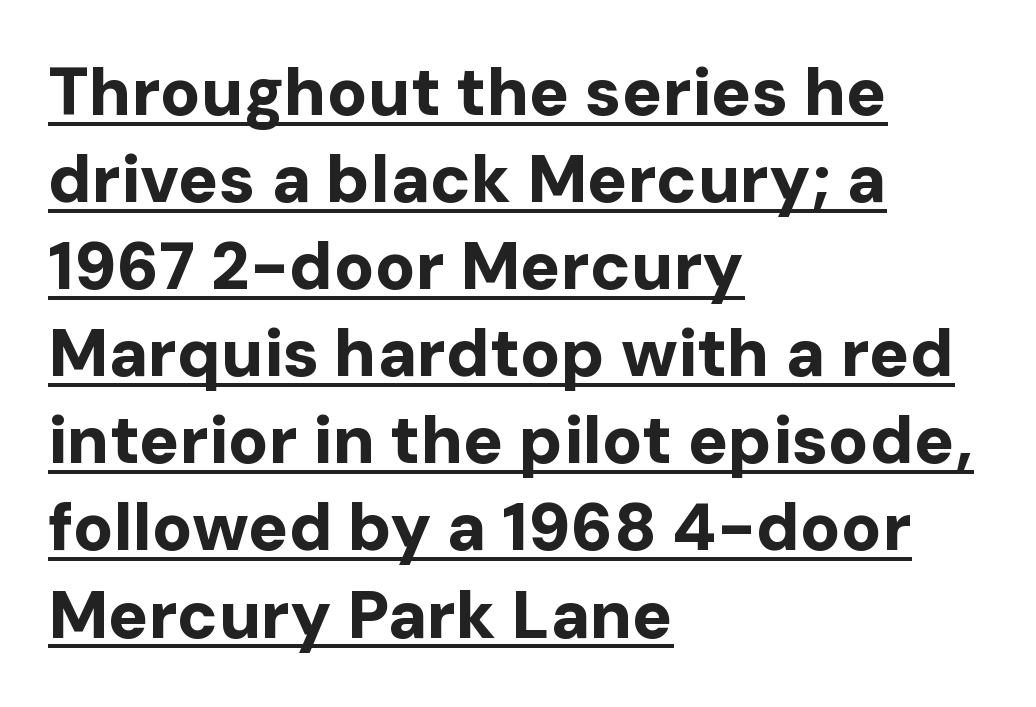
{"serif": "no", "italic": "no", "bold": "yes", "weight": "bold", "width": "normal", "stroke_contrast": "low", "x_height": "medium", "monospaced": "no", "underline": "yes", "align": "left", "line_spacing": "normal", "line_spacing_ratio": 1.3, "letter_spacing": "normal", "letter_spacing_em": 0.0, "glyph_px": 67}
